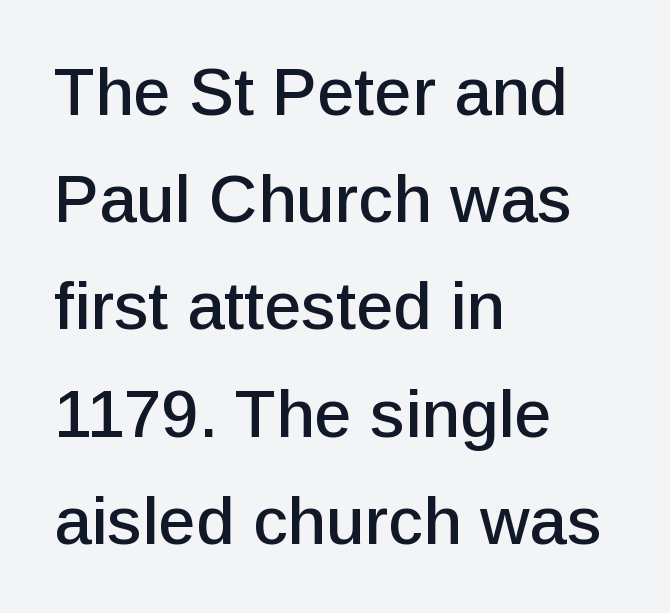
Q: Is the text italic (slanted)? A: No, it is upright.
Q: Is the typeface a serif or a sans-serif typeface? A: Sans-serif.
Q: Is the text underlined? A: No.
Q: How is the paragraph aligned? A: Left-aligned.
Q: Is the spacing between letters normal or unusually wide? A: Normal.
Q: Is the spacing between lines tight, normal or loose? A: Normal.
Q: Width (condensed, normal, or wide)? A: Normal.
Q: Stroke contrast? A: Low.
Q: x-height? A: Medium.
Q: Monospaced? A: No.
